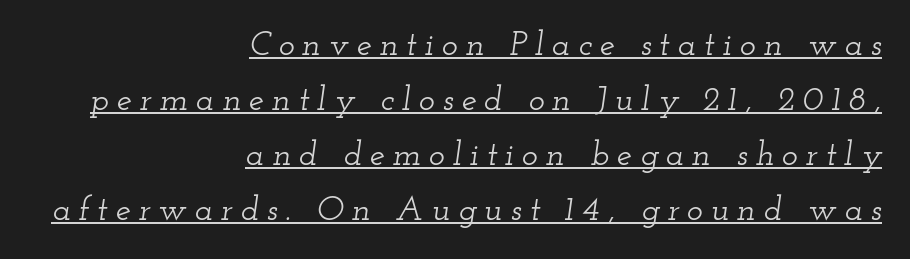
How are the letters spaced? Widely, with obvious added tracking. Yep, those are serifs on the letters. Looks like regular typesetting: each glyph gets only the width it needs. The setting favours the right margin, as signatures and pull-quotes sometimes do.
